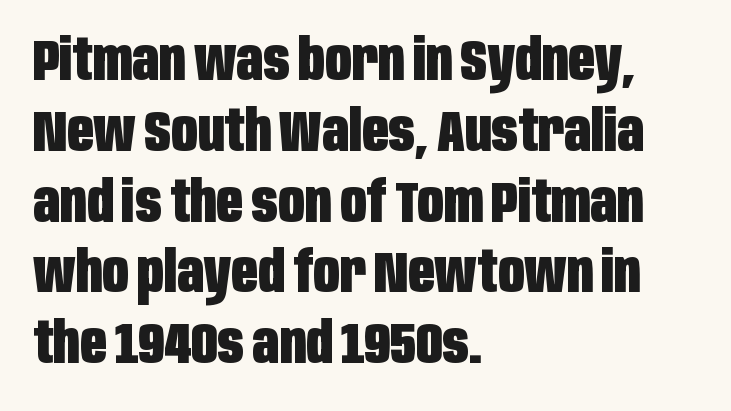
The image shows 58 px heavy, condensed sans-serif type, upright; set left-aligned, line spacing 1.22x, normal letter spacing, not underlined; low stroke contrast and a large x-height.
